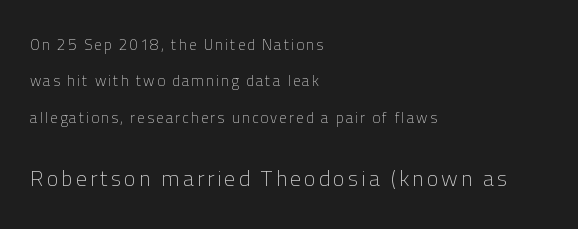
The image shows 22 px text type, upright; set left-aligned, loose line spacing (2.43x), not underlined; the second (bottom) block is 1.47x larger.
